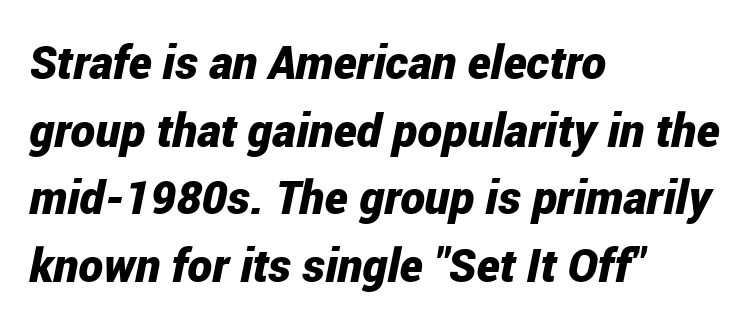
The image shows 47 px bold, condensed type, italic (leaning right); set left-aligned, normal line spacing (1.44x), normal letter spacing, not underlined; low stroke contrast and a medium x-height.
